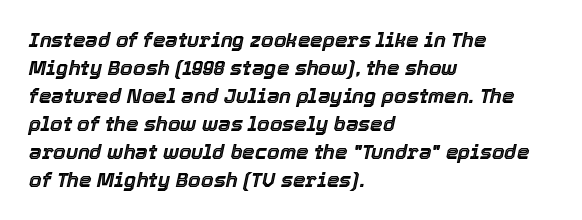
Q: Is the text italic (slanted)? A: Yes, it leans right by about 12 degrees.
Q: Is the text underlined? A: No.
Q: How is the paragraph aligned? A: Left-aligned.
Q: Is the spacing between letters normal or unusually wide? A: Normal.
Q: Is the spacing between lines tight, normal or loose? A: Normal.
